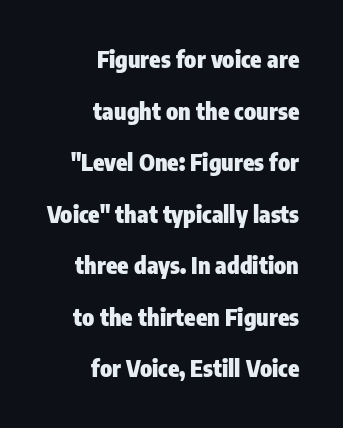
A great deal of white space separates one row of letters from the next. The lines in this sample share a right terminus and differ only in where they begin. Set as a true bold cut, around the 700 mark. Unmarked baselines from the first word to the last.
